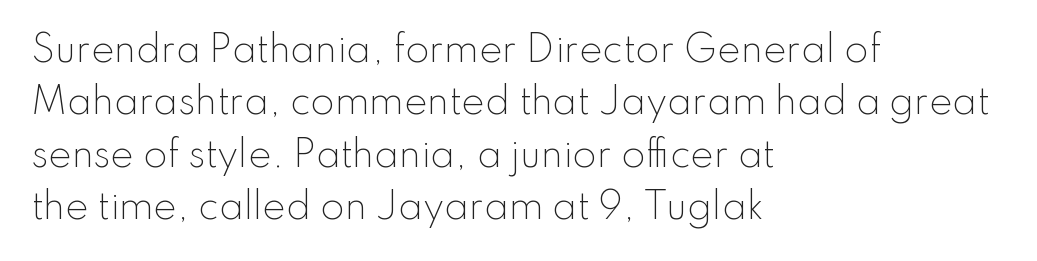
Reading down the block, your eye returns to a fixed left position each line. The font is comparable to plain body text, perhaps lighter. The face used here is a sans, in the tradition of grotesques and geometrics. Spacing between characters is what you'd get straight out of the box. This rendering features lettering with no underline.
